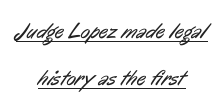
Leftover space on each line is divided equally before and after the words. The font sits on the lighter half of the weight spectrum, regular included. This sample uses plain, unmodified letter spacing. A rule runs beneath these lines of type.
